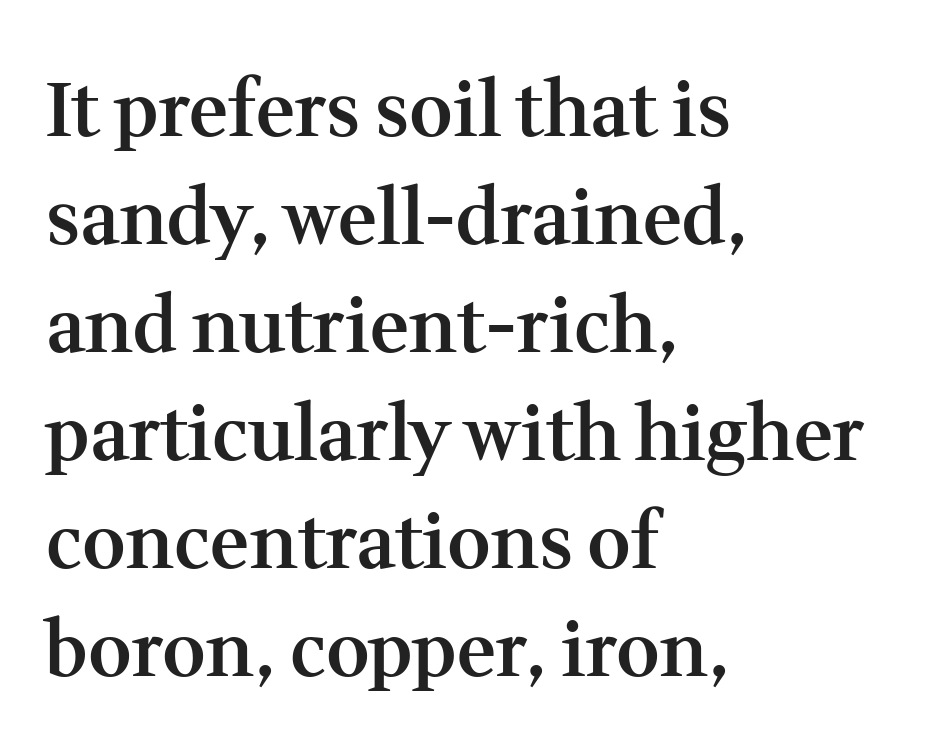
Q: Is the text bold? A: Semi-bold.
Q: Is the text italic (slanted)? A: No, it is upright.
Q: Is the typeface a serif or a sans-serif typeface? A: Serif.
Q: Is the text underlined? A: No.
Q: How is the paragraph aligned? A: Left-aligned.
Q: Is the spacing between letters normal or unusually wide? A: Normal.
Q: Is the spacing between lines tight, normal or loose? A: Normal.
Q: Width (condensed, normal, or wide)? A: Normal.
Q: Stroke contrast? A: Medium.
Q: x-height? A: Medium.
Q: Monospaced? A: No.
